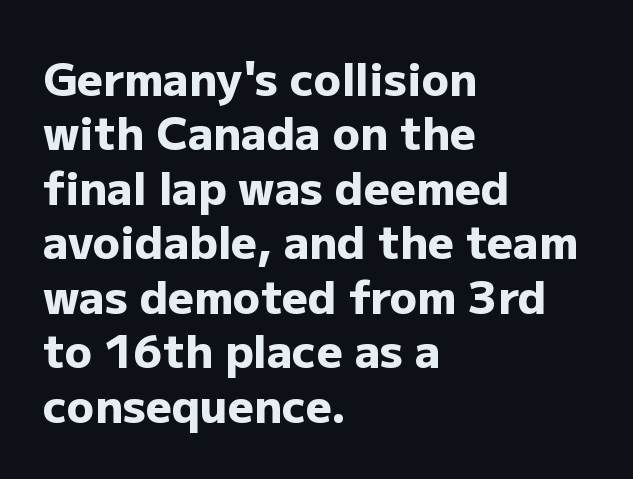
{"serif": "no", "italic": "no", "bold": "yes", "weight": "heavy", "width": "normal", "stroke_contrast": "low", "x_height": "medium", "monospaced": "no", "underline": "no", "align": "left", "line_spacing_ratio": 1.21, "letter_spacing": "normal", "letter_spacing_em": 0.0, "glyph_px": 45}
